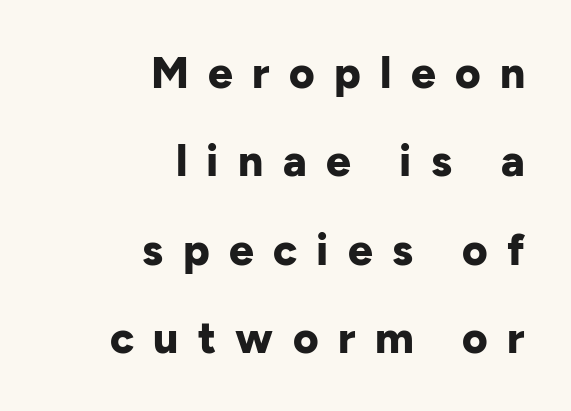
The image shows 44 px bold sans-serif type, upright; set right-aligned, loose line spacing (2.01x), unusually wide letter spacing (+0.44 em), not underlined; low stroke contrast and a medium x-height.
